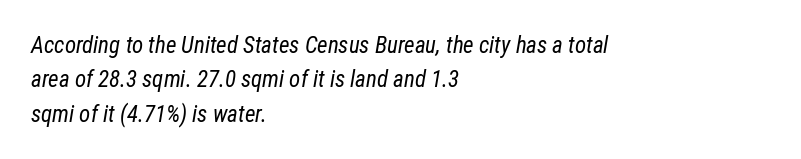
Only glyphs here, with clear space below each row. Compared with typical paragraphs, the rows here are spaced about the same. These lines stack with their left ends in a neat column. Look at the tracking — it's just the regular setting, nothing added. Rendered with sloped, italic letterforms. Nothing heavy about these letters — not bold at all.
